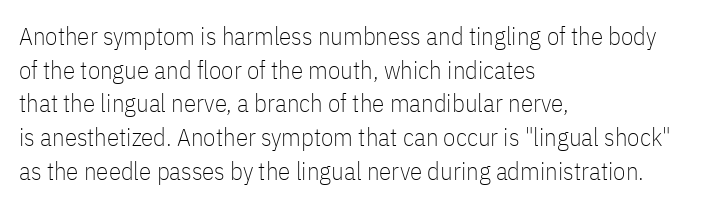
{"italic": "no", "bold": "no", "underline": "no", "align": "left", "line_spacing": "normal", "line_spacing_ratio": 1.35, "letter_spacing": "normal", "letter_spacing_em": 0.0, "glyph_px": 25}
